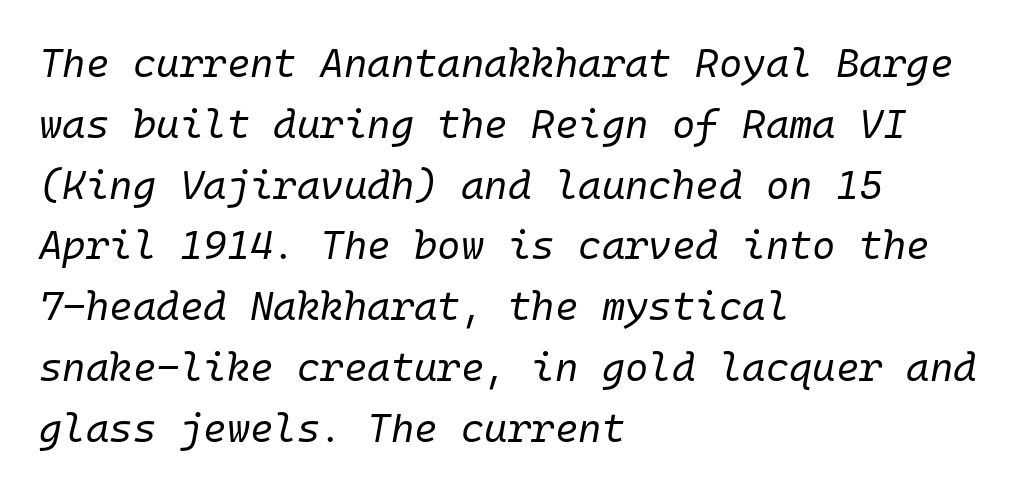
The image shows 40 px regular-weight type, italic (leaning right), monospaced; set left-aligned, normal line spacing (1.52x), normal letter spacing, not underlined; low stroke contrast and a medium x-height.
